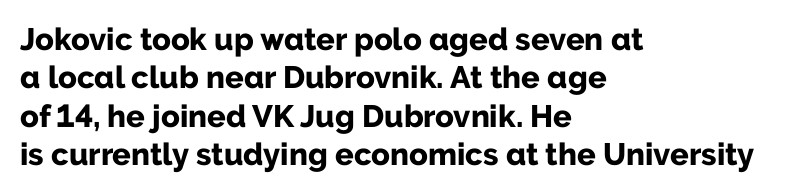
The image shows 31 px bold sans-serif type, upright; set left-aligned, line spacing 1.24x, normal letter spacing, not underlined; low stroke contrast and a medium x-height.
